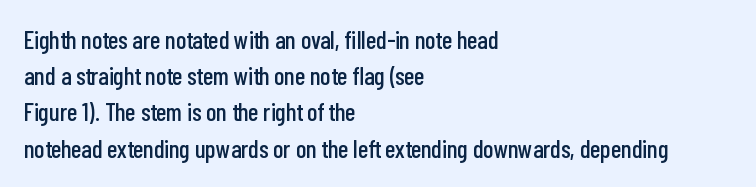
This sample keeps an unexceptional amount of space between lines. Characters follow at the spacing the type designer built in. Leftover space on each line is placed entirely after the last word. Nobody drew a line under any word here. The font's upright variant was chosen for this text.
